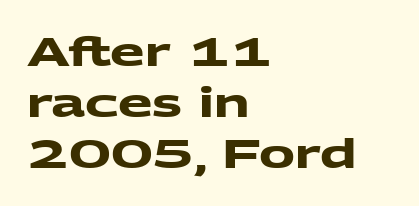
Q: Is the text bold? A: Yes.
Q: Is the typeface a serif or a sans-serif typeface? A: Sans-serif.
Q: Is the text underlined? A: No.
Q: How is the paragraph aligned? A: Left-aligned.
Q: Is the spacing between letters normal or unusually wide? A: Normal.
Q: Is the spacing between lines tight, normal or loose? A: Normal.
Q: Width (condensed, normal, or wide)? A: Wide.
Q: Stroke contrast? A: Medium.
Q: x-height? A: Medium.
Q: Monospaced? A: No.
